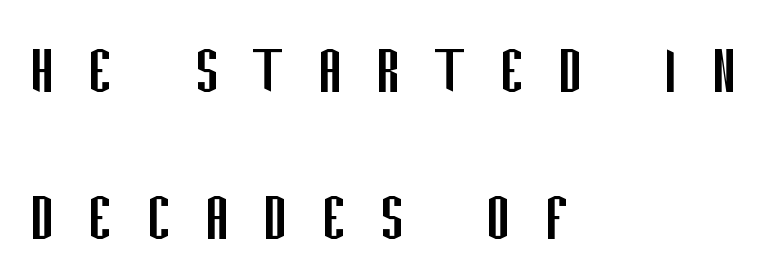
Q: Is the text bold? A: No.
Q: Is the text italic (slanted)? A: No, it is upright.
Q: Is the typeface a serif or a sans-serif typeface? A: Sans-serif.
Q: Is the text underlined? A: No.
Q: How is the paragraph aligned? A: Left-aligned.
Q: Is the spacing between letters normal or unusually wide? A: Unusually wide.
Q: Is the spacing between lines tight, normal or loose? A: Loose.
Q: Width (condensed, normal, or wide)? A: Condensed.
Q: Stroke contrast? A: Low.
Q: x-height? A: Large.
Q: Monospaced? A: No.
